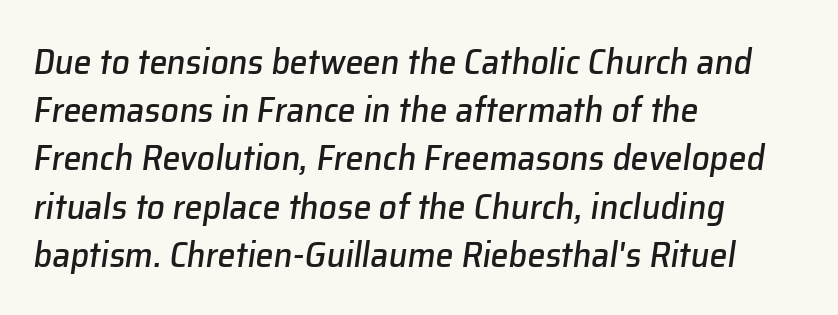
Q: Is the text italic (slanted)? A: Yes, it leans right by about 8 degrees.
Q: Is the text underlined? A: No.
Q: How is the paragraph aligned? A: Left-aligned.
Q: Is the spacing between letters normal or unusually wide? A: Normal.
Q: Is the spacing between lines tight, normal or loose? A: Normal.
Q: Width (condensed, normal, or wide)? A: Normal.
Q: Stroke contrast? A: Low.
Q: x-height? A: Medium.
Q: Monospaced? A: No.
